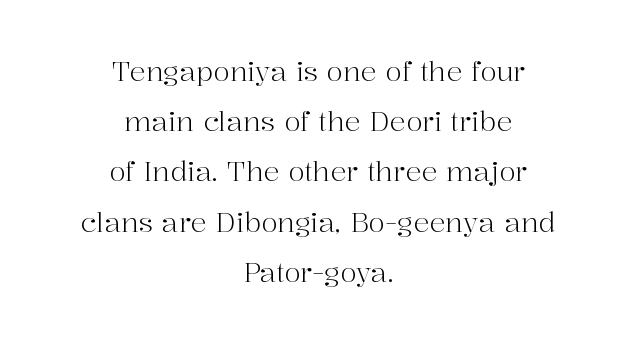
Standard letterfit; no display-style spreading of the glyphs. Compared with a typical body face, this is equally light or lighter still. One-word summary of the alignment: center. The baseline area is clear. Every character sits straight up, as roman type does.
